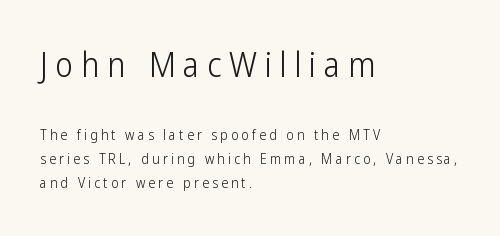
{"serif": "no", "italic": "no", "bold": "no", "weight": "light", "width": "condensed", "stroke_contrast": "low", "x_height": "medium", "monospaced": "no", "underline": "no", "align": "left", "line_spacing_ratio": 1.71, "letter_spacing": "wide", "letter_spacing_em": 0.22, "larger_block": "first", "size_ratio": 2.43, "glyph_px": 34}
